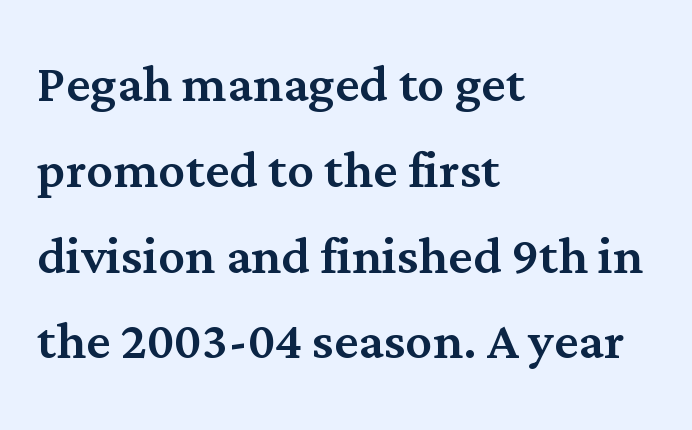
Little horizontal feet cap the strokes, marking this as serif type. Think of a printed novel: that variable character pitch is what you see here. The typography opts for an upright posture over an oblique one. Does the copy run flush right? No — it runs flush left. Underlining? Definitely not there. Short note: letters normally spaced.
